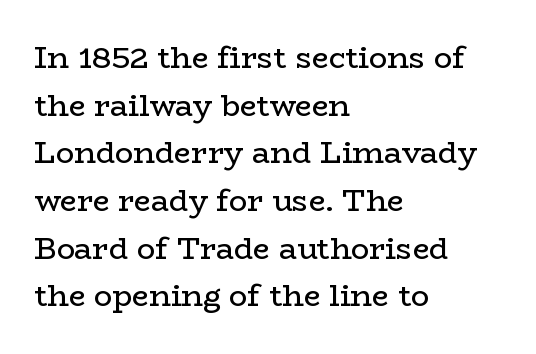
{"serif": "yes", "italic": "no", "bold": "no", "weight": "regular", "width": "wide", "stroke_contrast": "low", "x_height": "medium", "monospaced": "no", "underline": "no", "align": "left", "line_spacing": "normal", "line_spacing_ratio": 1.59, "letter_spacing": "normal", "letter_spacing_em": 0.0, "glyph_px": 30}
